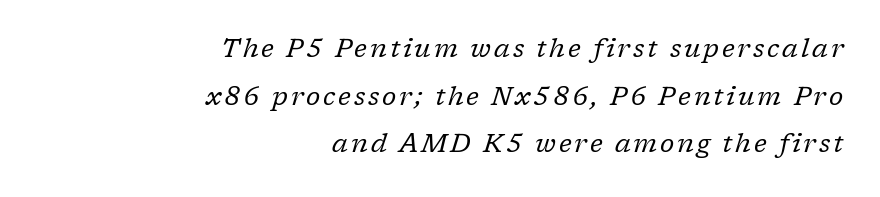
Q: Is the text bold? A: No.
Q: Is the text italic (slanted)? A: Yes, it leans right by about 17 degrees.
Q: Is the text underlined? A: No.
Q: How is the paragraph aligned? A: Right-aligned.
